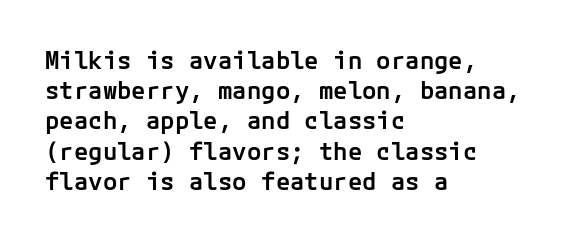
{"italic": "no", "bold": "semi", "underline": "no", "align": "left", "line_spacing": "normal", "line_spacing_ratio": 1.26, "letter_spacing": "normal", "letter_spacing_em": 0.0, "glyph_px": 24}
